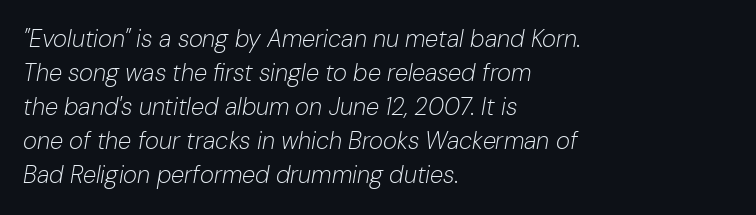
The image shows 24 px text type, italic (leaning right); set left-aligned, normal line spacing (1.42x), normal letter spacing, not underlined.
